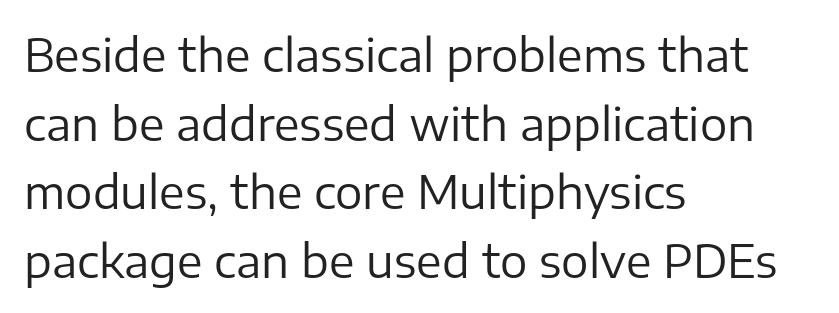
These lines keep a tight, regular rhythm from letter to letter. No word sits above an underline. The font sits on the lighter half of the weight spectrum, regular included. The rows are spaced the way most documents space them. The paragraph shown leans on its left margin.
